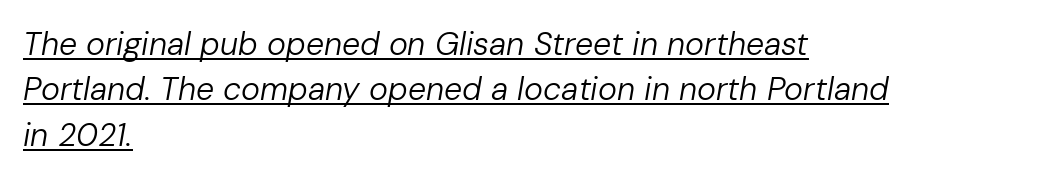
The image shows 32 px regular-weight type, italic (leaning right); set left-aligned, normal line spacing (1.42x), normal letter spacing, underlined; low stroke contrast and a medium x-height.
